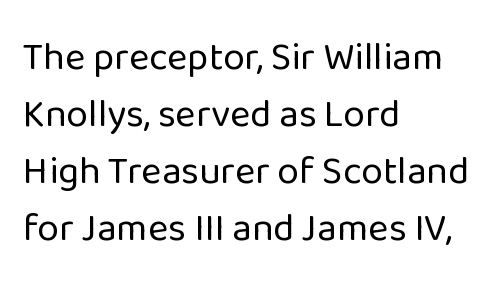
The image shows 39 px regular-weight sans-serif type, upright; set left-aligned, normal line spacing (1.46x), normal letter spacing, not underlined; low stroke contrast and a medium x-height.
